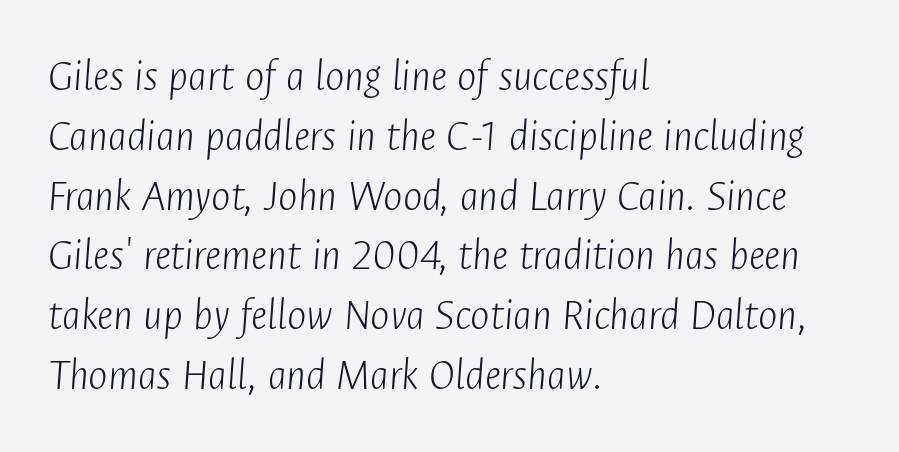
Q: Is the text bold? A: No.
Q: Is the text italic (slanted)? A: Yes, it leans right by about 4 degrees.
Q: Is the text underlined? A: No.
Q: How is the paragraph aligned? A: Left-aligned.
Q: Is the spacing between letters normal or unusually wide? A: Normal.
Q: Is the spacing between lines tight, normal or loose? A: Normal.
Q: Width (condensed, normal, or wide)? A: Condensed.
Q: Stroke contrast? A: Low.
Q: x-height? A: Medium.
Q: Monospaced? A: No.
